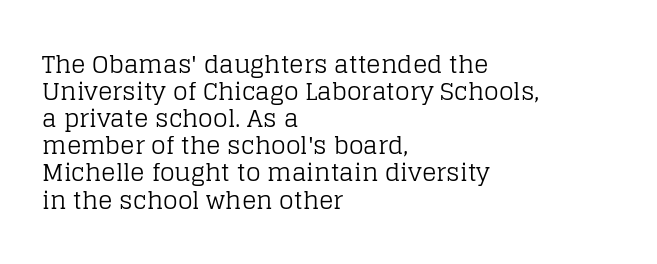
Glyph-to-glyph distance matches everyday printed text. Each row of text sits above clean, open space. A roman cut, with each character standing at attention. Every row of glyphs begins at an identical x-position on the left.
